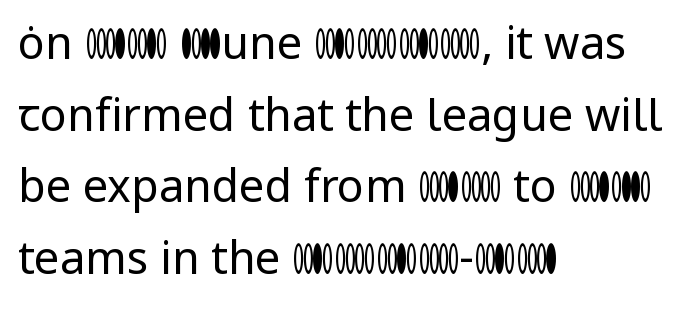
{"serif": "no", "italic": "no", "bold": "no", "weight": "regular", "width": "normal", "stroke_contrast": "low", "x_height": "medium", "monospaced": "no", "underline": "no", "align": "left", "line_spacing": "normal", "line_spacing_ratio": 1.59, "letter_spacing": "normal", "letter_spacing_em": 0.0, "glyph_px": 45}
